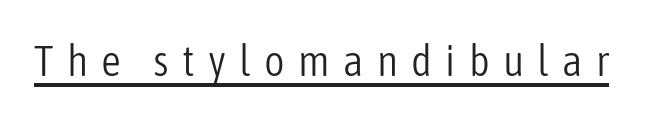
Underlining? Definitely there. Proportional: the letters do not fall into vertical columns. This sample uses a sans-serif face. You could only call the tracking loose — the letters float apart. Does the lettering tilt? It doesn't — this is upright.
